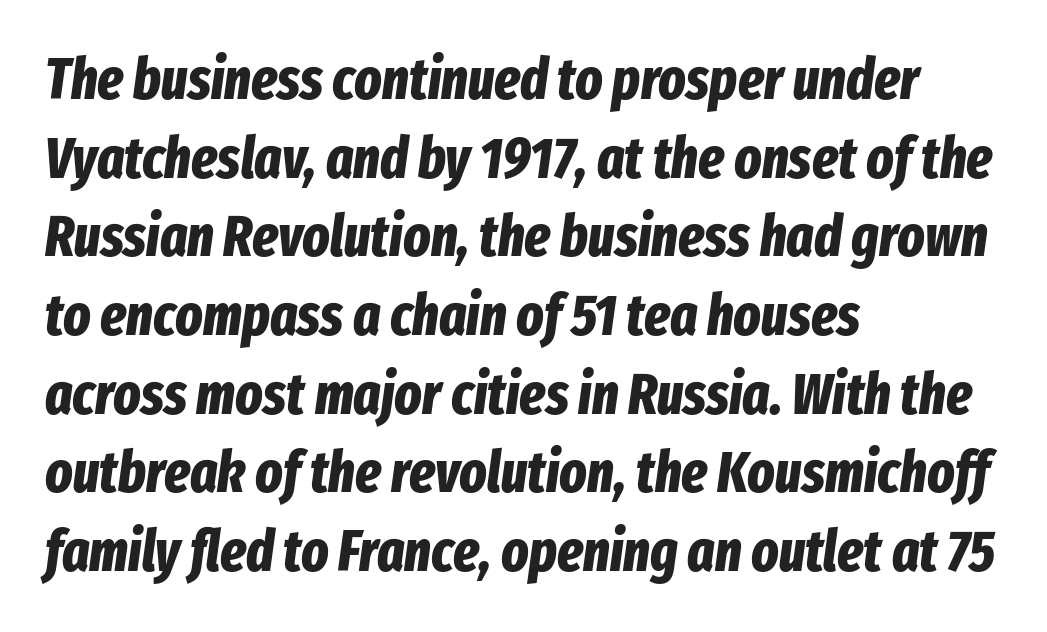
Only glyphs here, with clear space below each row. Horizontally, the lines are justified to the leading edge only. Stroke thickness is high; the sample reads as a true bold. Baseline-to-baseline distance is the conventional proportion of letter height. Varying glyph widths throughout — classic text-font behaviour. Tracking here is standard; glyphs follow each other at the usual distance.
